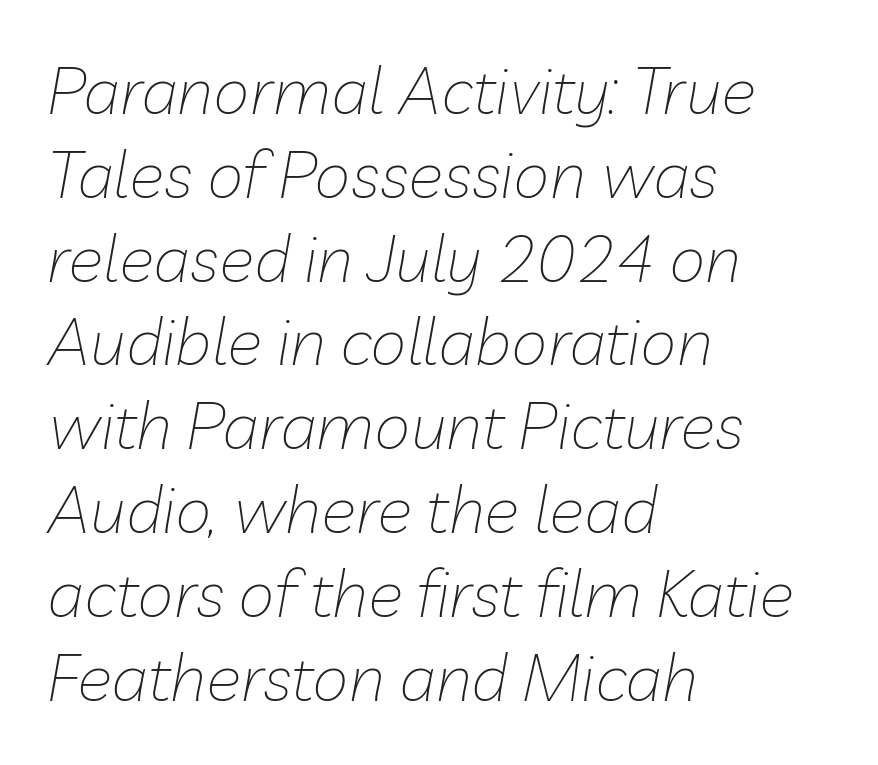
Q: Is the text bold? A: No.
Q: Is the text italic (slanted)? A: Yes, it leans right by about 10 degrees.
Q: Is the text underlined? A: No.
Q: How is the paragraph aligned? A: Left-aligned.
Q: Is the spacing between letters normal or unusually wide? A: Normal.
Q: Is the spacing between lines tight, normal or loose? A: Normal.
Q: Width (condensed, normal, or wide)? A: Normal.
Q: Stroke contrast? A: Low.
Q: x-height? A: Medium.
Q: Monospaced? A: No.
